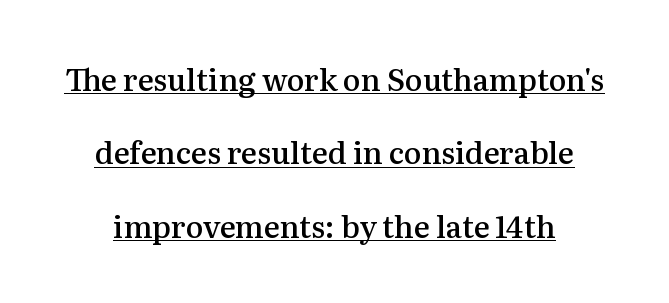
{"serif": "yes", "italic": "no", "bold": "semi", "weight": "semibold", "width": "normal", "stroke_contrast": "medium", "x_height": "medium", "monospaced": "no", "underline": "yes", "line_spacing": "loose", "line_spacing_ratio": 2.45, "letter_spacing": "normal", "letter_spacing_em": 0.0, "glyph_px": 30}
